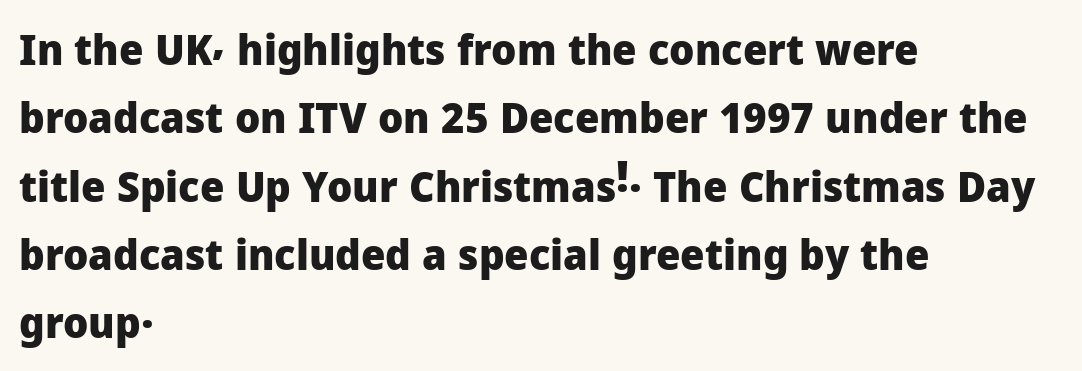
The image shows 43 px heavy sans-serif type, upright; set left-aligned, normal line spacing (1.59x), normal letter spacing, not underlined; low stroke contrast and a medium x-height.
